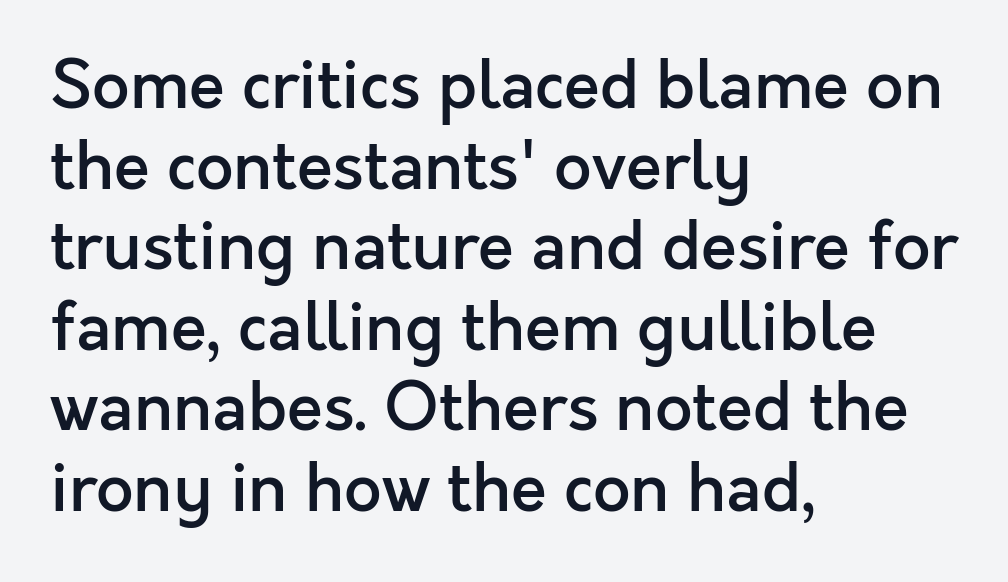
The image shows 66 px semibold sans-serif type, upright; set left-aligned, line spacing 1.22x, normal letter spacing, not underlined; a medium x-height.
